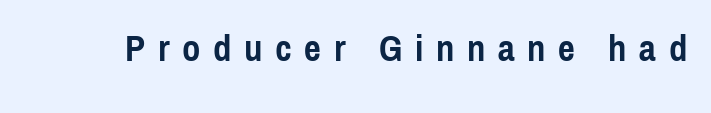
The image shows 37 px semibold, condensed sans-serif type, upright; set unusually wide letter spacing (+0.34 em), not underlined; a medium x-height.
